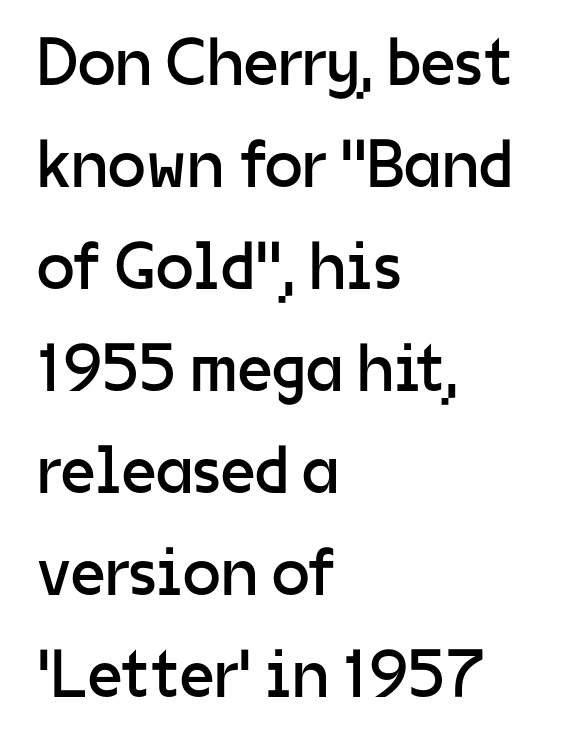
{"serif": "no", "italic": "no", "bold": "no", "weight": "regular", "width": "normal", "stroke_contrast": "low", "x_height": "medium", "monospaced": "no", "underline": "no", "align": "left", "line_spacing": "normal", "line_spacing_ratio": 1.5, "letter_spacing": "normal", "letter_spacing_em": 0.0, "glyph_px": 68}
